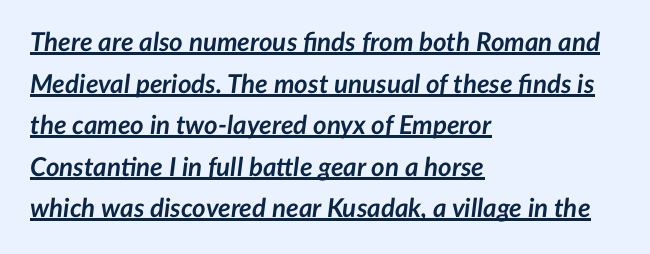
{"italic": "yes", "lean": "right", "slant_degrees": 7, "bold": "yes", "underline": "yes", "align": "left", "line_spacing": "normal", "line_spacing_ratio": 1.6, "letter_spacing": "normal", "letter_spacing_em": 0.0, "glyph_px": 26}
